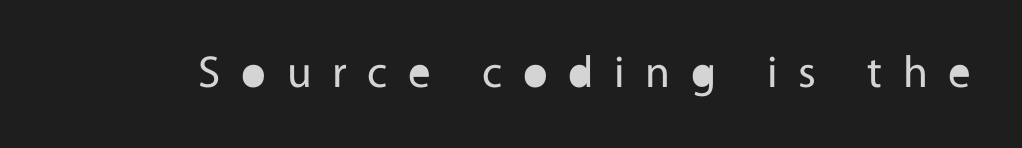
The image shows 45 px regular-weight sans-serif type, upright; set unusually wide letter spacing (+0.46 em), not underlined; a medium x-height.
